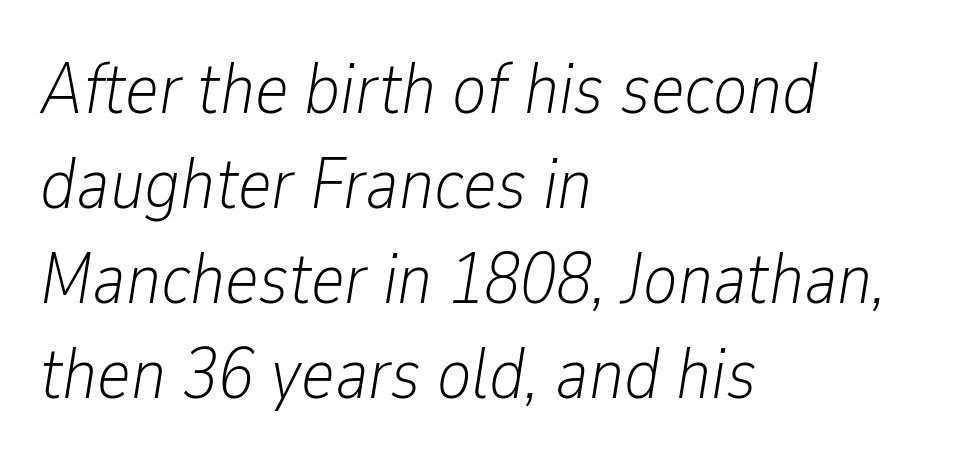
{"italic": "yes", "lean": "right", "slant_degrees": 9, "bold": "no", "weight": "light", "width": "condensed", "stroke_contrast": "low", "x_height": "medium", "monospaced": "no", "underline": "no", "align": "left", "line_spacing": "normal", "line_spacing_ratio": 1.32, "letter_spacing": "normal", "letter_spacing_em": 0.0, "glyph_px": 72}
